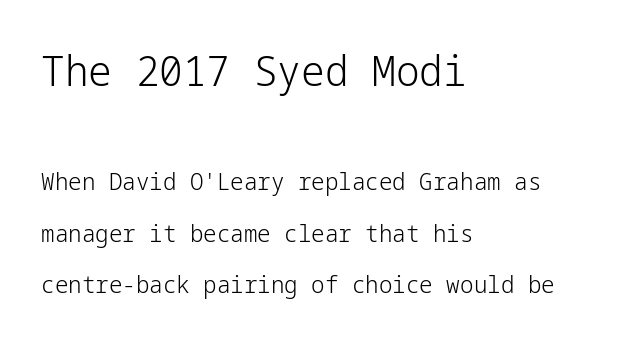
Q: Is the text bold? A: No.
Q: Is the text italic (slanted)? A: No, it is upright.
Q: Is the typeface a serif or a sans-serif typeface? A: Sans-serif.
Q: Is the text underlined? A: No.
Q: How is the paragraph aligned? A: Left-aligned.
Q: Is the spacing between letters normal or unusually wide? A: Normal.
Q: Is the spacing between lines tight, normal or loose? A: Loose.
Q: Which block of text is set in a larger size, the first (top) or the second (bottom)? A: The first (top) one.
Q: Width (condensed, normal, or wide)? A: Normal.
Q: Stroke contrast? A: Low.
Q: x-height? A: Medium.
